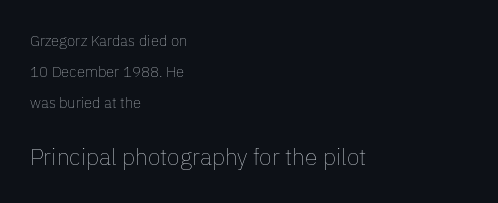
Q: Is the text bold? A: No.
Q: Is the text italic (slanted)? A: No, it is upright.
Q: Is the text underlined? A: No.
Q: How is the paragraph aligned? A: Left-aligned.
Q: Is the spacing between letters normal or unusually wide? A: Normal.
Q: Is the spacing between lines tight, normal or loose? A: Loose.
Q: Which block of text is set in a larger size, the first (top) or the second (bottom)? A: The second (bottom) one.
